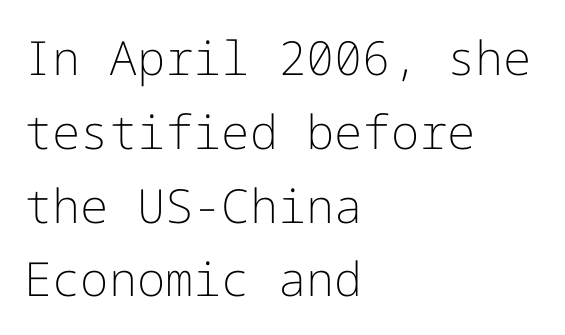
{"serif": "no", "italic": "no", "bold": "no", "weight": "light", "width": "normal", "stroke_contrast": "low", "x_height": "medium", "underline": "no", "align": "left", "line_spacing": "normal", "line_spacing_ratio": 1.57, "letter_spacing": "normal", "letter_spacing_em": 0.0, "glyph_px": 47}
